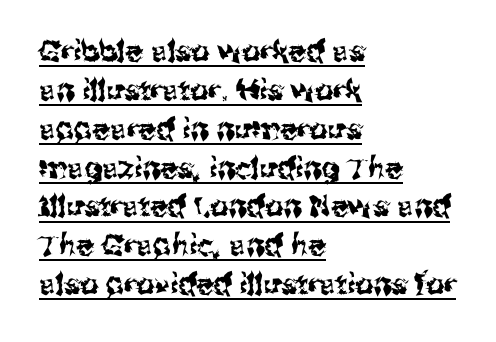
{"serif": "no", "italic": "no", "width": "normal", "stroke_contrast": "medium", "x_height": "medium", "monospaced": "no", "underline": "yes", "align": "left", "line_spacing": "normal", "line_spacing_ratio": 1.34, "letter_spacing": "normal", "letter_spacing_em": 0.0, "glyph_px": 29}
